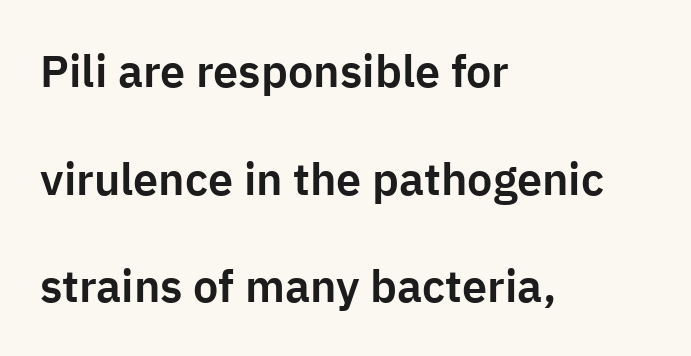
{"serif": "no", "italic": "no", "width": "normal", "stroke_contrast": "low", "x_height": "medium", "monospaced": "no", "underline": "no", "align": "left", "line_spacing": "loose", "line_spacing_ratio": 2.39, "letter_spacing": "normal", "letter_spacing_em": 0.0, "glyph_px": 45}
